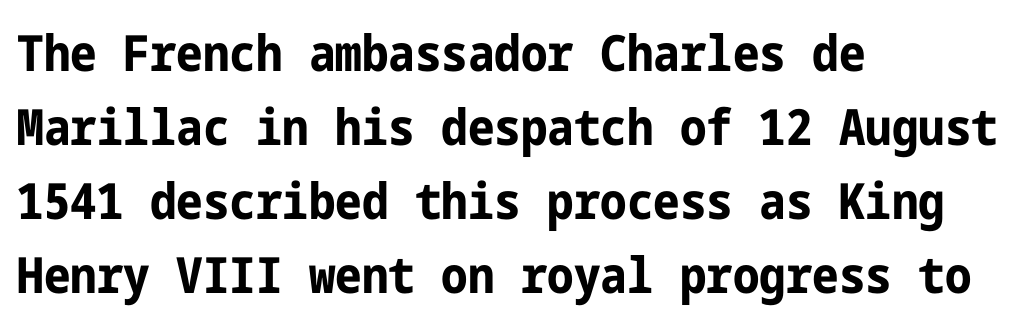
{"serif": "no", "italic": "no", "bold": "yes", "weight": "bold", "width": "condensed", "stroke_contrast": "low", "x_height": "medium", "underline": "no", "align": "left", "line_spacing": "normal", "line_spacing_ratio": 1.48, "letter_spacing": "normal", "letter_spacing_em": 0.0, "glyph_px": 50}
